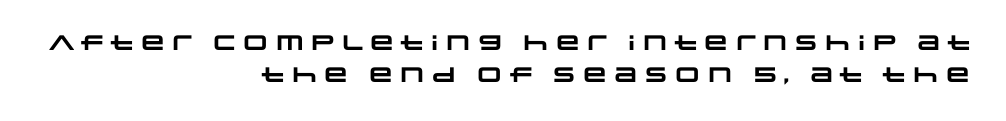
The image shows 21 px bold type; set right-aligned, normal line spacing (1.54x), normal letter spacing, not underlined.
